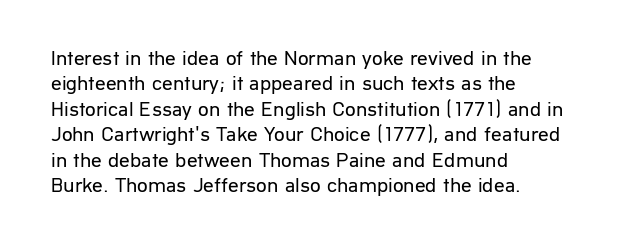
Q: Is the text bold? A: No.
Q: Is the text italic (slanted)? A: No, it is upright.
Q: Is the text underlined? A: No.
Q: How is the paragraph aligned? A: Left-aligned.
Q: Is the spacing between letters normal or unusually wide? A: Normal.
